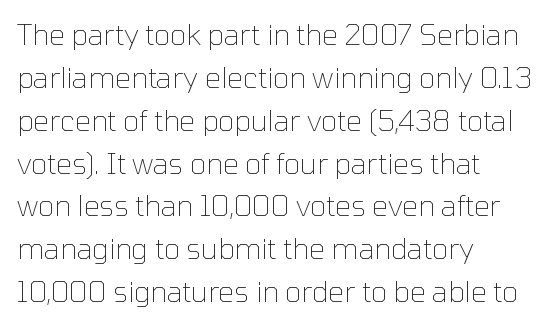
Between one letter and the next there's only the usual sliver of space. Typographically, this falls in the sans-serif category. If you drew a line through each stem, it would be perfectly vertical. The letters advance in unequal steps, a hallmark of proportional type.
